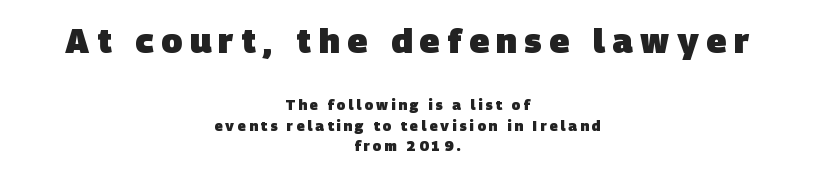
{"serif": "no", "bold": "yes", "weight": "heavy", "width": "normal", "stroke_contrast": "low", "x_height": "large", "monospaced": "no", "underline": "no", "align": "center", "line_spacing": "normal", "line_spacing_ratio": 1.45, "letter_spacing": "wide", "letter_spacing_em": 0.22, "larger_block": "first", "size_ratio": 2.43, "glyph_px": 34}
